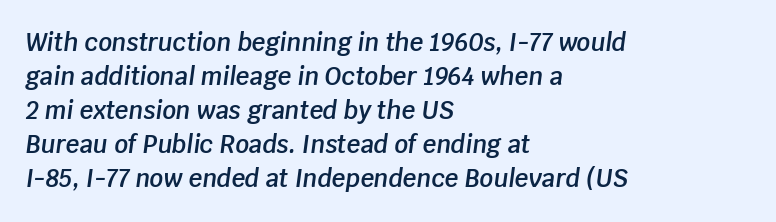
{"italic": "yes", "lean": "right", "slant_degrees": 8, "bold": "semi", "underline": "no", "align": "left", "line_spacing": "normal", "line_spacing_ratio": 1.42, "letter_spacing": "normal", "letter_spacing_em": 0.0, "glyph_px": 24}
